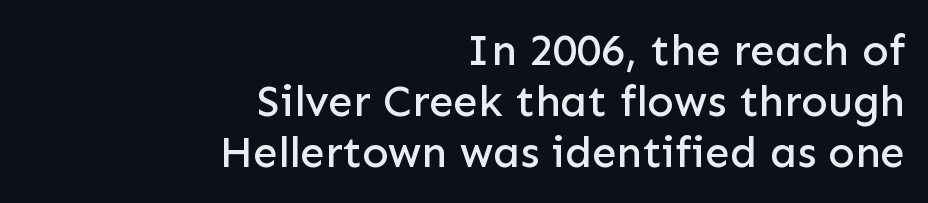
Caption: multi-line text, flush right, ragged left. Spacing verdict: proportional, widths tailored to each character. This is sans-serif lettering, the kind often seen on screens and signage. The line texture is even and compact thanks to regular tracking. Unlike italic type, these characters show no tilt at all. Lines of text with bare space underneath.
